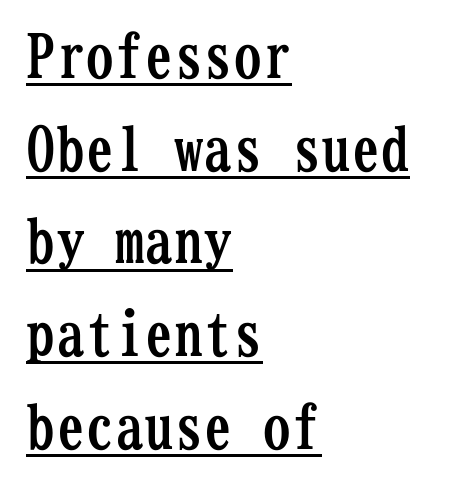
{"serif": "yes", "italic": "no", "bold": "yes", "weight": "semibold", "width": "condensed", "stroke_contrast": "low", "x_height": "medium", "monospaced": "yes", "underline": "yes", "align": "left", "line_spacing": "normal", "line_spacing_ratio": 1.57, "letter_spacing": "normal", "letter_spacing_em": 0.0, "glyph_px": 59}
